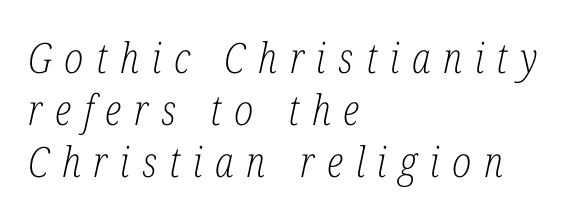
Note the varied advance widths — an 'i' is clearly narrower than an 'm'. The letterforms stand isolated, each surrounded by extra space. The face looks like a standard text weight, possibly lighter. Serif or sans? Serif — the stroke terminals have little feet. The gap between lines stays unmarked.
